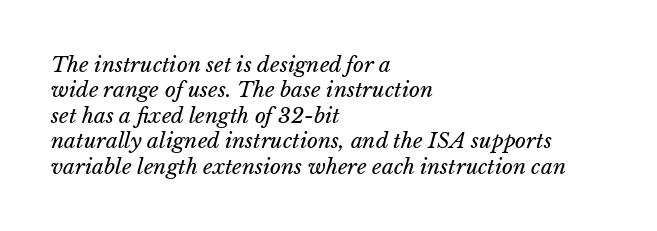
{"italic": "yes", "lean": "right", "slant_degrees": 15, "bold": "no", "underline": "no", "align": "left", "line_spacing_ratio": 1.21, "letter_spacing": "normal", "letter_spacing_em": 0.0, "glyph_px": 21}
